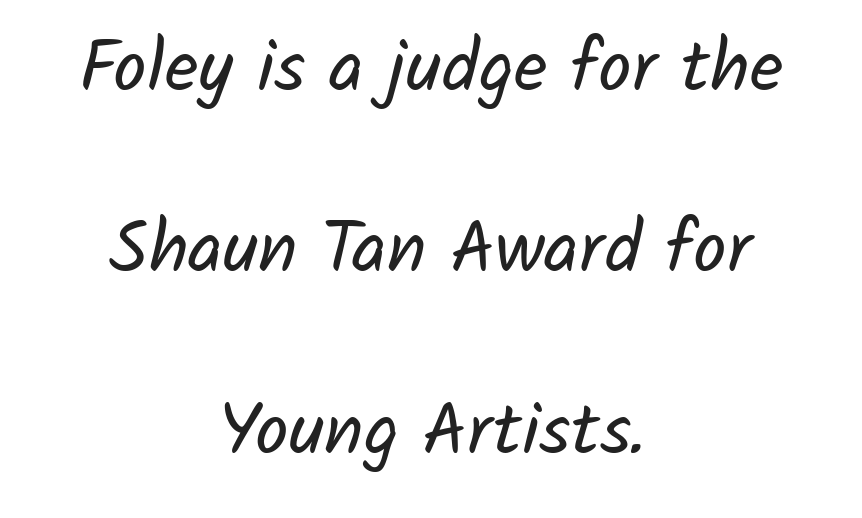
The image shows 74 px regular-weight sans-serif type; set centered, loose line spacing (2.45x), normal letter spacing, not underlined; low stroke contrast and a medium x-height.
